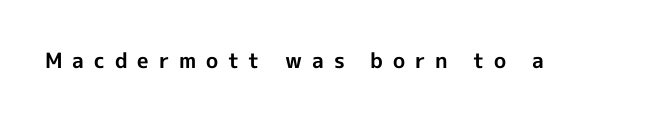
The image shows 21 px bold type, upright; set unusually wide letter spacing (+0.47 em), not underlined.
